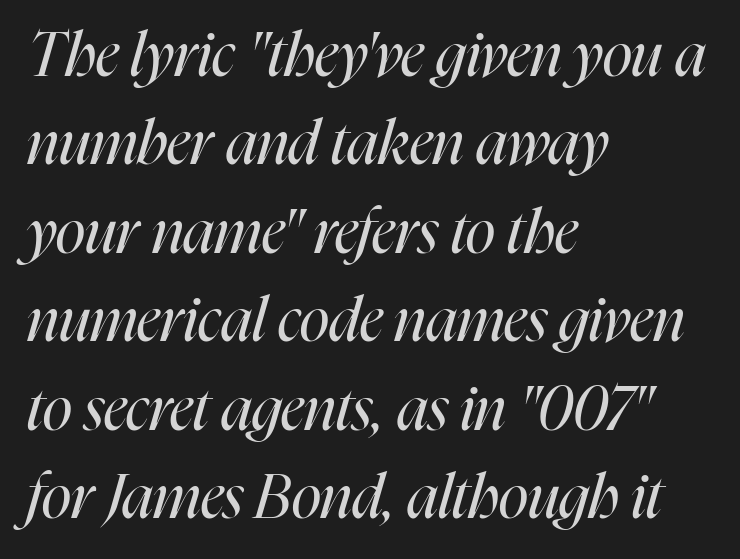
Q: Is the text bold? A: No.
Q: Is the text italic (slanted)? A: Yes, it leans right by about 16 degrees.
Q: Is the text underlined? A: No.
Q: How is the paragraph aligned? A: Left-aligned.
Q: Is the spacing between letters normal or unusually wide? A: Normal.
Q: Is the spacing between lines tight, normal or loose? A: Normal.
Q: Width (condensed, normal, or wide)? A: Condensed.
Q: Stroke contrast? A: High.
Q: x-height? A: Medium.
Q: Monospaced? A: No.
